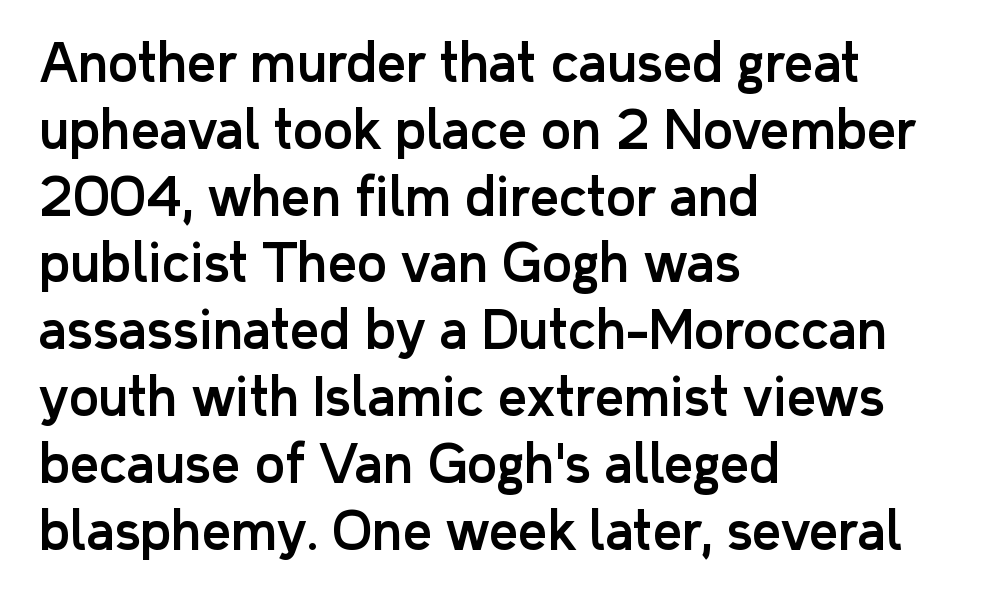
Rule under the text: the space is simply empty. The rendering uses natural spacing where letterforms have individual widths. These lines were composed using upright roman letters. Serifs: no, the terminals of the letterforms are clean. The lines sit at an ordinary, default distance from one another.
